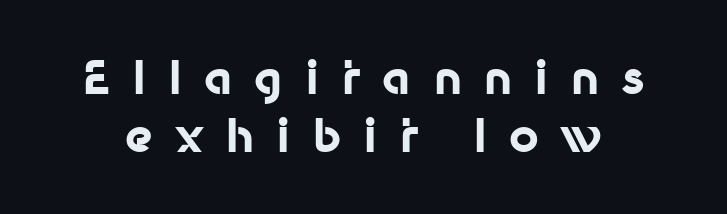
Q: Is the text bold? A: Yes.
Q: Is the text italic (slanted)? A: No, it is upright.
Q: Is the typeface a serif or a sans-serif typeface? A: Sans-serif.
Q: Is the text underlined? A: No.
Q: Is the spacing between letters normal or unusually wide? A: Unusually wide.
Q: Is the spacing between lines tight, normal or loose? A: Normal.
Q: Width (condensed, normal, or wide)? A: Normal.
Q: Stroke contrast? A: Low.
Q: x-height? A: Medium.
Q: Monospaced? A: No.
